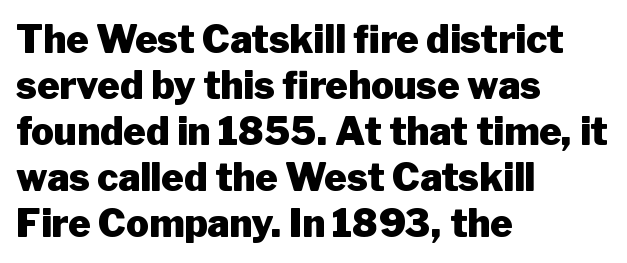
{"serif": "no", "italic": "no", "bold": "yes", "weight": "heavy", "width": "normal", "stroke_contrast": "low", "x_height": "medium", "monospaced": "no", "underline": "no", "align": "left", "line_spacing_ratio": 1.21, "letter_spacing": "normal", "letter_spacing_em": 0.0, "glyph_px": 38}
